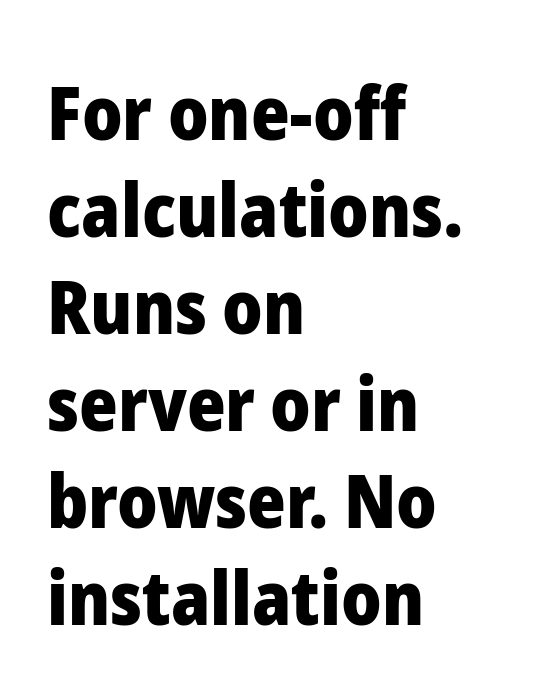
Q: Is the text bold? A: Yes.
Q: Is the text italic (slanted)? A: No, it is upright.
Q: Is the typeface a serif or a sans-serif typeface? A: Sans-serif.
Q: Is the text underlined? A: No.
Q: How is the paragraph aligned? A: Left-aligned.
Q: Is the spacing between letters normal or unusually wide? A: Normal.
Q: Is the spacing between lines tight, normal or loose? A: Normal.
Q: Width (condensed, normal, or wide)? A: Normal.
Q: Stroke contrast? A: Low.
Q: x-height? A: Medium.
Q: Monospaced? A: No.
